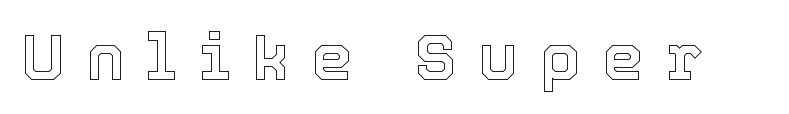
{"italic": "no", "width": "normal", "x_height": "medium", "monospaced": "no", "underline": "no", "letter_spacing": "wide", "letter_spacing_em": 0.34, "glyph_px": 65}
